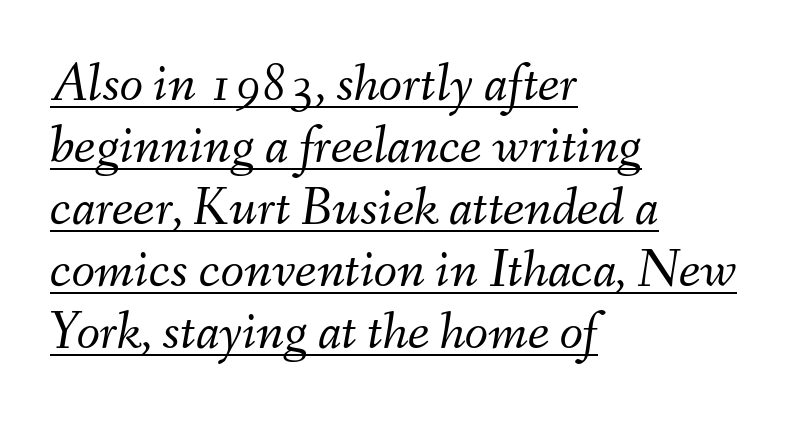
The rendering uses natural spacing where letterforms have individual widths. These characters rest on top of a visible drawn line. Compared with a typical body face, this is equally light or lighter still. This sample is left-justified, so line endings fall wherever the words run out.
